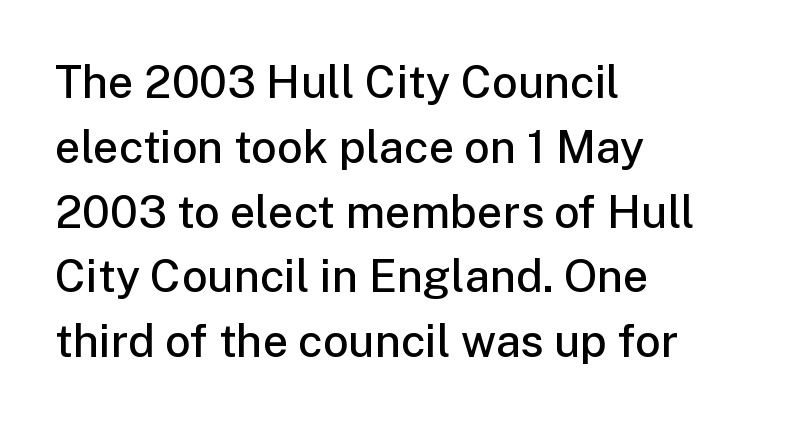
{"serif": "no", "italic": "no", "bold": "semi", "weight": "semibold", "width": "normal", "stroke_contrast": "low", "x_height": "medium", "monospaced": "no", "underline": "no", "align": "left", "line_spacing": "normal", "line_spacing_ratio": 1.44, "letter_spacing": "normal", "letter_spacing_em": 0.0, "glyph_px": 45}
